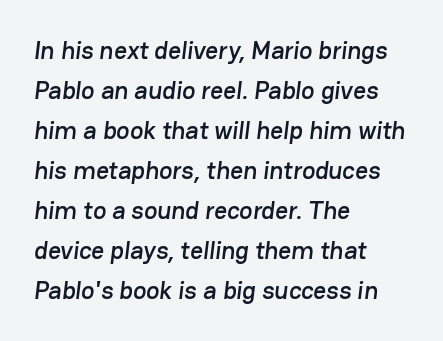
The specimen omits any rule beneath the text block's lines. A student would call this left alignment; a typographer would say flush left, rag right. Standard letterfit; no display-style spreading of the glyphs. Honestly, the row spacing looks completely unremarkable.
